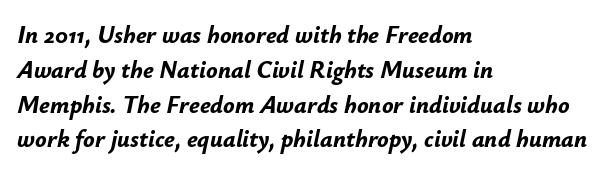
{"italic": "yes", "lean": "right", "slant_degrees": 12, "bold": "yes", "underline": "no", "align": "left", "line_spacing": "normal", "line_spacing_ratio": 1.45, "letter_spacing": "normal", "letter_spacing_em": 0.0, "glyph_px": 24}
